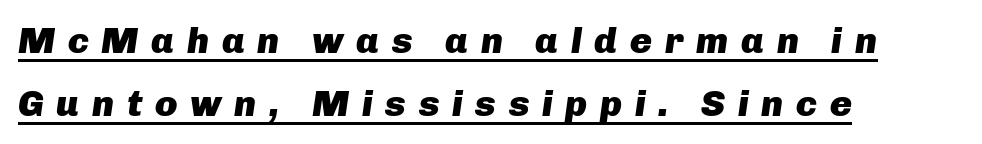
The image shows 37 px heavy type, italic (leaning right); set left-aligned, normal line spacing (1.7x), unusually wide letter spacing (+0.34 em), underlined; low stroke contrast and a medium x-height.
